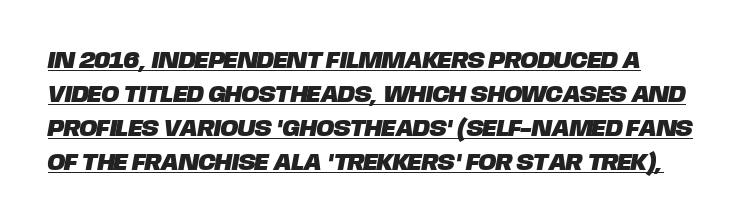
Q: Is the text underlined? A: Yes.
Q: Is the spacing between letters normal or unusually wide? A: Normal.
Q: Is the spacing between lines tight, normal or loose? A: Normal.
